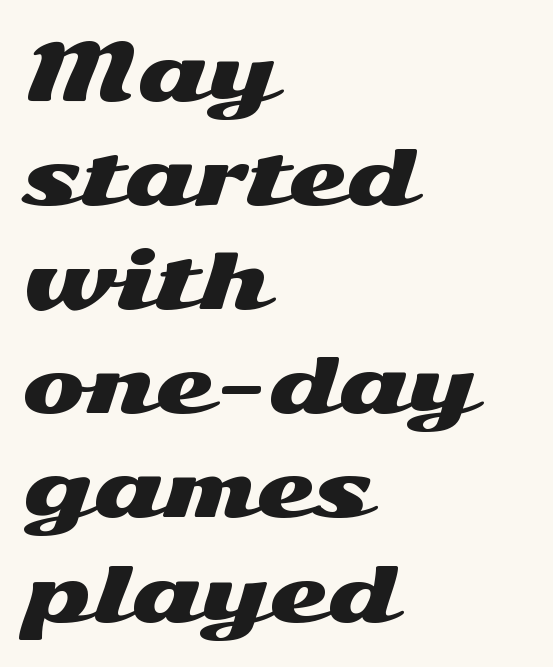
Here the glyphs are tracked normally, forming tight word shapes. A sans-serif font was chosen for this passage. This block has exactly the height ordinary leading produces. Line starts are locked; line ends wander. Any mark beneath the type? The region is blank.
